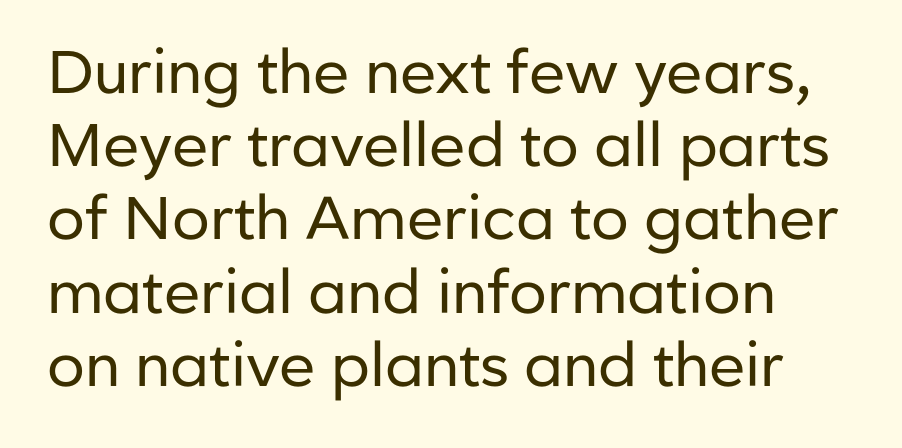
The image shows 60 px regular-weight sans-serif type, upright; set line spacing 1.22x, normal letter spacing, not underlined; low stroke contrast and a medium x-height.
